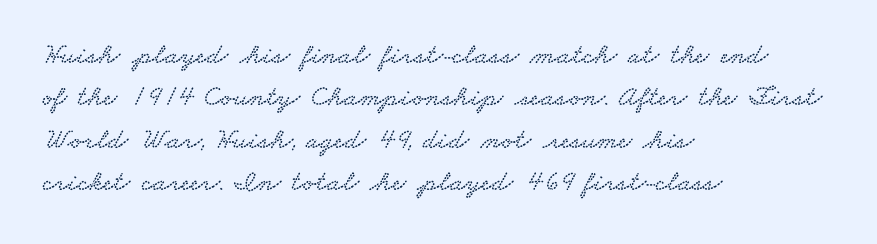
Q: Is the text underlined? A: No.
Q: How is the paragraph aligned? A: Left-aligned.
Q: Is the spacing between letters normal or unusually wide? A: Normal.
Q: Is the spacing between lines tight, normal or loose? A: Normal.
Q: Width (condensed, normal, or wide)? A: Wide.
Q: Stroke contrast? A: Low.
Q: x-height? A: Small.
Q: Monospaced? A: No.
